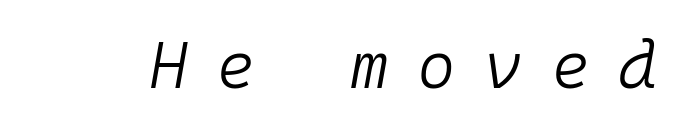
The image shows 66 px light type, italic (leaning right), monospaced; set unusually wide letter spacing (+0.43 em), not underlined; low stroke contrast and a medium x-height.
